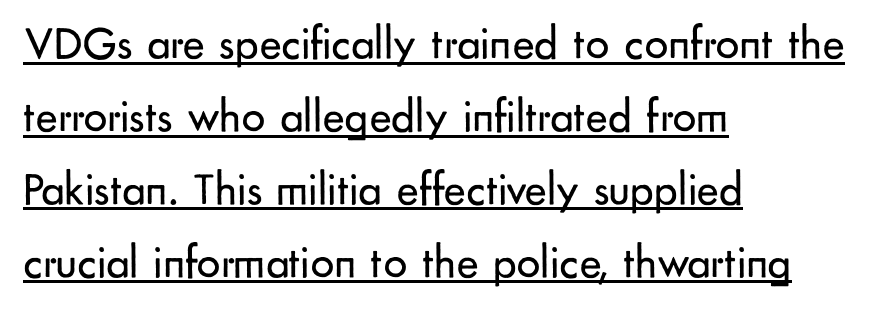
The image shows 47 px regular-weight sans-serif type, upright; set left-aligned, normal line spacing (1.55x), normal letter spacing, underlined; low stroke contrast and a small x-height.
